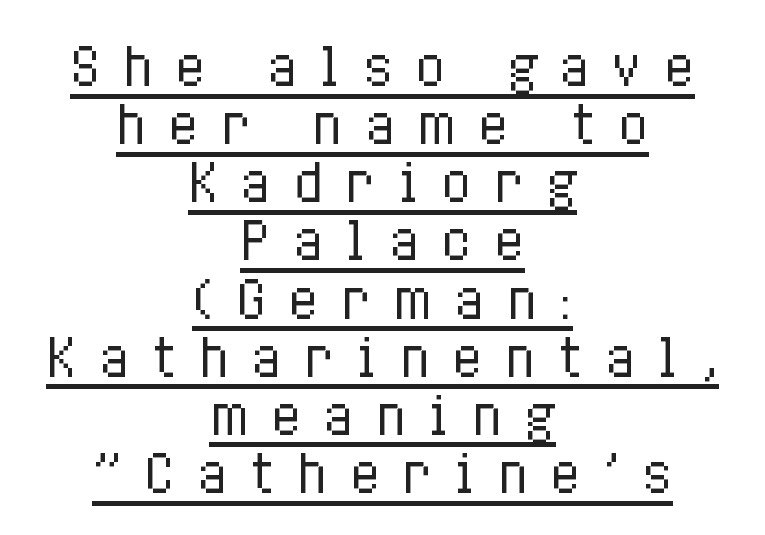
Heft: none added — not bold. Casual observation: everything's sitting right in the middle. The face used here is rendered with a markedly widened letterfit. Horizontal bands of white between lines are thin slivers. Every stem runs plumb, perpendicular to the baseline. A typesetter would call this proportional, since set widths differ per character.
